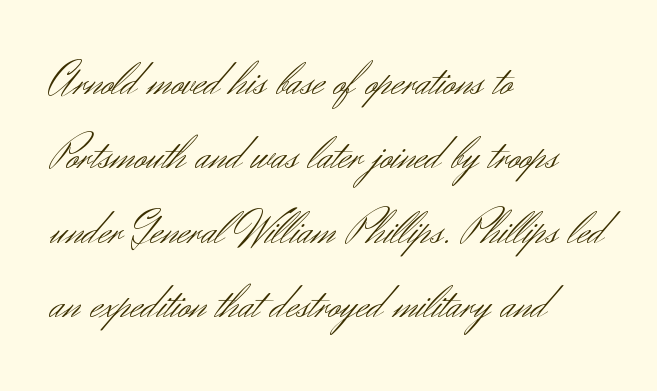
{"serif": "no", "bold": "no", "weight": "light", "width": "normal", "stroke_contrast": "medium", "x_height": "small", "monospaced": "no", "underline": "no", "align": "left", "line_spacing": "normal", "line_spacing_ratio": 1.55, "letter_spacing": "normal", "letter_spacing_em": 0.0, "glyph_px": 48}
